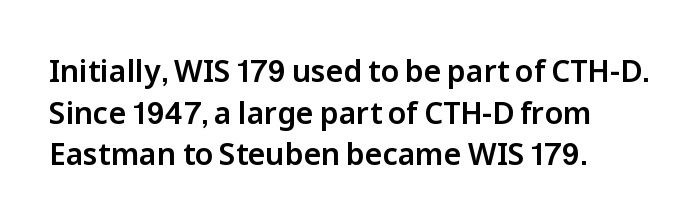
The image shows 30 px sans-serif type, upright; set left-aligned, normal line spacing (1.39x), normal letter spacing, not underlined; low stroke contrast and a medium x-height.
